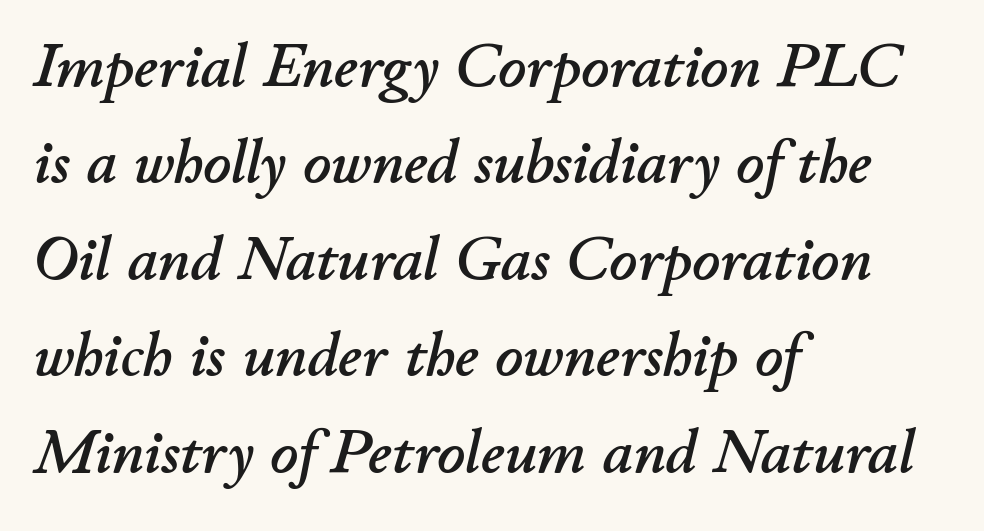
The image shows 61 px text type, italic (leaning right); set left-aligned, normal line spacing (1.58x), normal letter spacing, not underlined; low stroke contrast and a small x-height.
